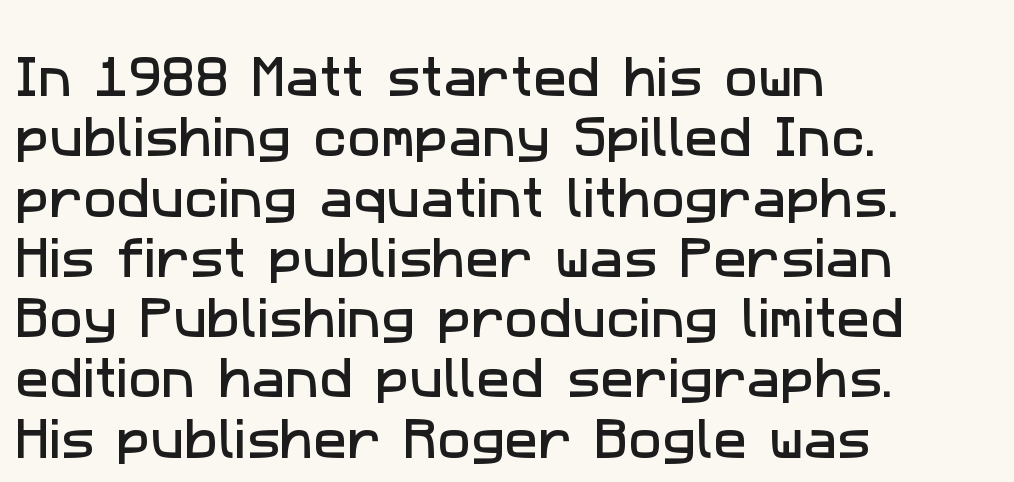
The image shows 45 px sans-serif type; set left-aligned, normal line spacing (1.34x), normal letter spacing, not underlined; low stroke contrast and a medium x-height.
